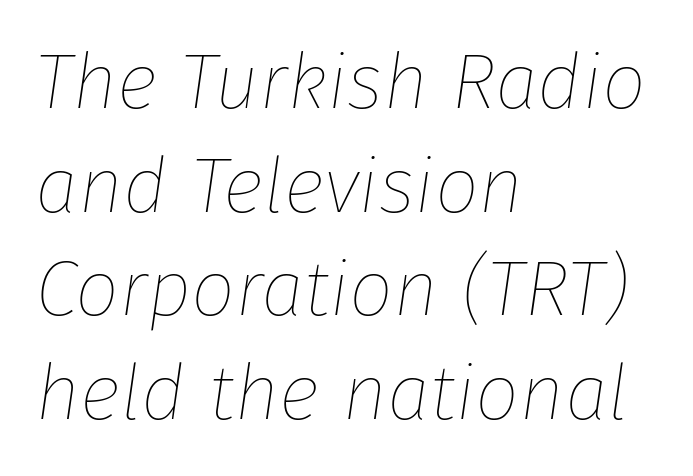
The image shows 78 px thin type, italic (leaning right); set left-aligned, normal line spacing (1.33x), normal letter spacing, not underlined; low stroke contrast and a medium x-height.
